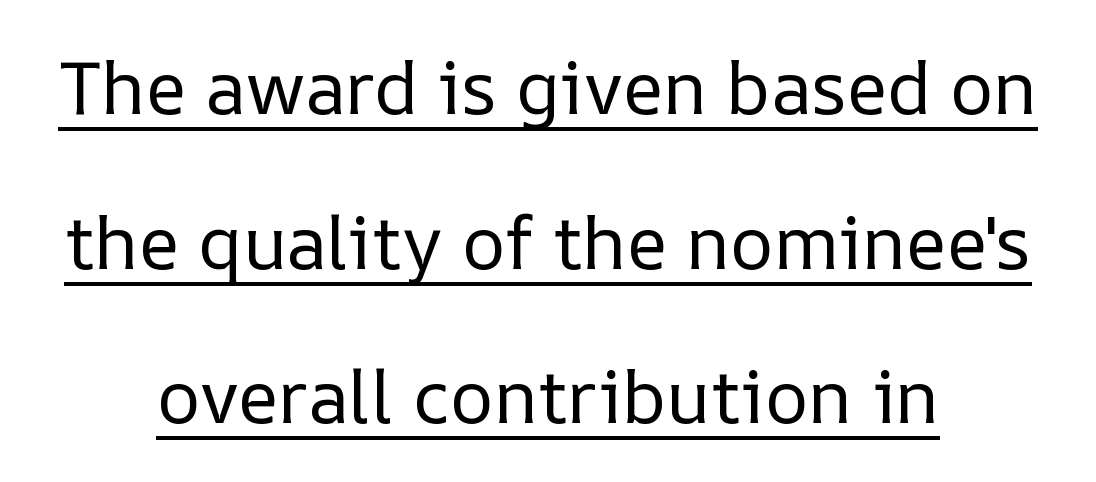
Each new line begins a long way beneath the previous one. Line starts and ends both wander, symmetrically. Character widths vary here, with narrow letters taking less room than wide ones. Summary of weight: not heavy and not bold. Characters follow at the spacing the type designer built in. Vertical strokes here are truly vertical.
